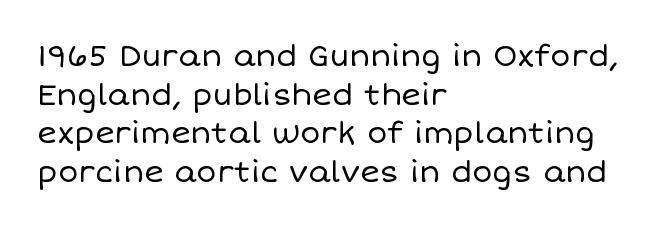
Q: Is the text bold? A: No.
Q: Is the text italic (slanted)? A: No, it is upright.
Q: Is the text underlined? A: No.
Q: How is the paragraph aligned? A: Left-aligned.
Q: Is the spacing between letters normal or unusually wide? A: Normal.
Q: Is the spacing between lines tight, normal or loose? A: Normal.
Q: Width (condensed, normal, or wide)? A: Normal.
Q: Stroke contrast? A: Low.
Q: x-height? A: Large.
Q: Monospaced? A: No.
